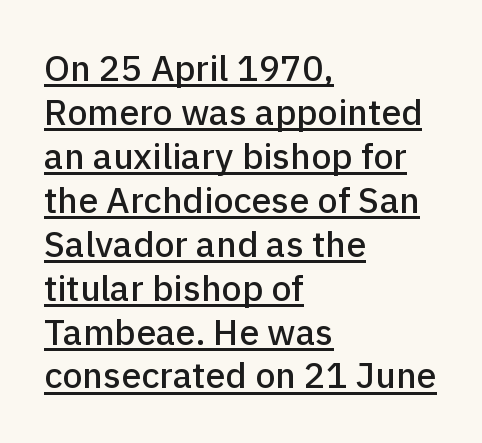
The image shows 36 px sans-serif type, upright; set left-aligned, line spacing 1.22x, normal letter spacing, underlined; low stroke contrast and a medium x-height.
